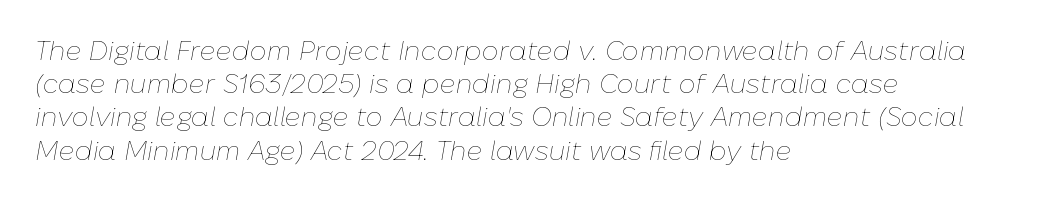
Left-aligned paragraph, ragged on the right. Inter-character spacing is left at the font's built-in metrics. No chunkiness to these letters — they're not bold. The whole block is typeset with a tilt.
